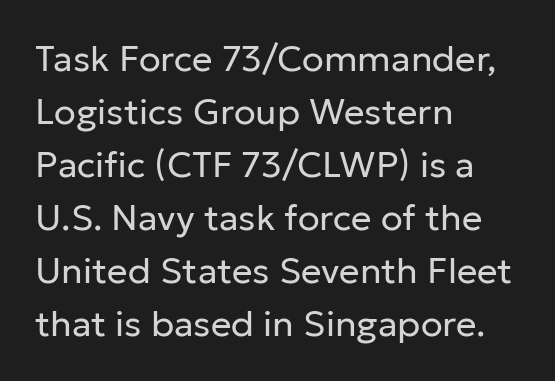
The type sits square on the baseline with zero lean. Casual observation: everything's shoved over to the left. No chunkiness to these letters — they're not bold. This rendering features lettering with no underline. Baseline-to-baseline distance is the conventional proportion of letter height. Default kerning and tracking; the words read as compact shapes.
